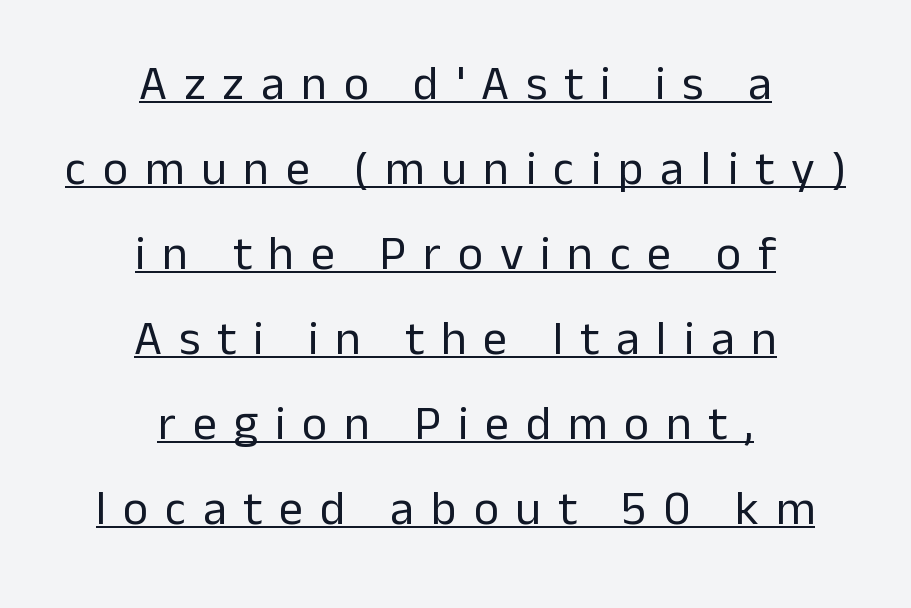
Q: Is the text bold? A: No.
Q: Is the text italic (slanted)? A: No, it is upright.
Q: Is the typeface a serif or a sans-serif typeface? A: Sans-serif.
Q: Is the text underlined? A: Yes.
Q: How is the paragraph aligned? A: Centered.
Q: Is the spacing between letters normal or unusually wide? A: Unusually wide.
Q: Width (condensed, normal, or wide)? A: Normal.
Q: Stroke contrast? A: Low.
Q: x-height? A: Medium.
Q: Monospaced? A: No.
